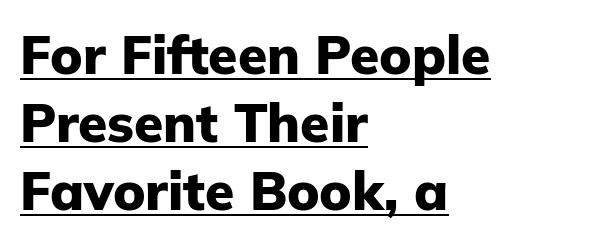
The image shows 53 px heavy sans-serif type, upright; set left-aligned, normal line spacing (1.28x), normal letter spacing, underlined; low stroke contrast and a medium x-height.
